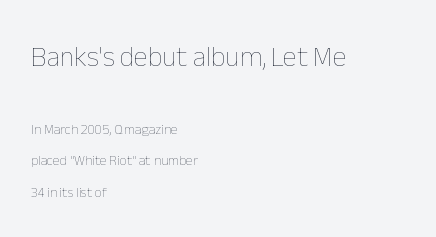
The image shows 28 px thin type, upright; set left-aligned, loose line spacing (2.24x), normal letter spacing, not underlined; the first (top) block is 2.0x larger; low stroke contrast and a medium x-height.
